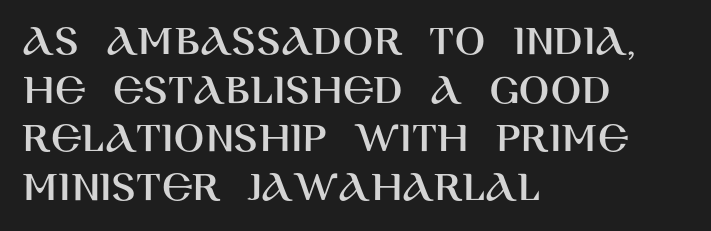
The image shows 45 px sans-serif type, upright; set left-aligned, tight line spacing (1.08x), normal letter spacing, not underlined; high stroke contrast and a large x-height.
